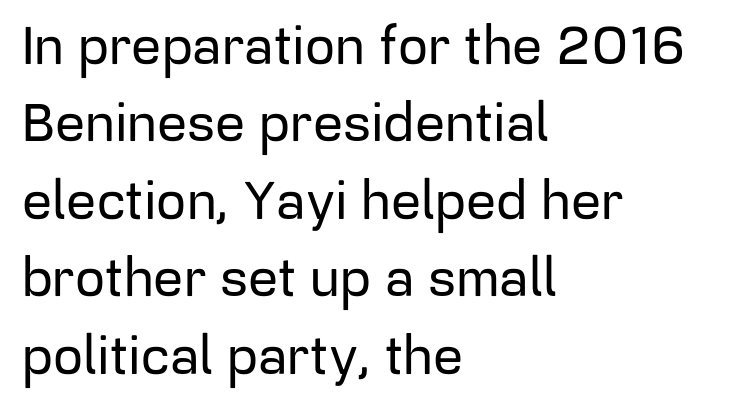
{"serif": "no", "italic": "no", "width": "normal", "stroke_contrast": "low", "x_height": "medium", "monospaced": "no", "underline": "no", "align": "left", "line_spacing": "normal", "line_spacing_ratio": 1.46, "letter_spacing": "normal", "letter_spacing_em": 0.0, "glyph_px": 53}
